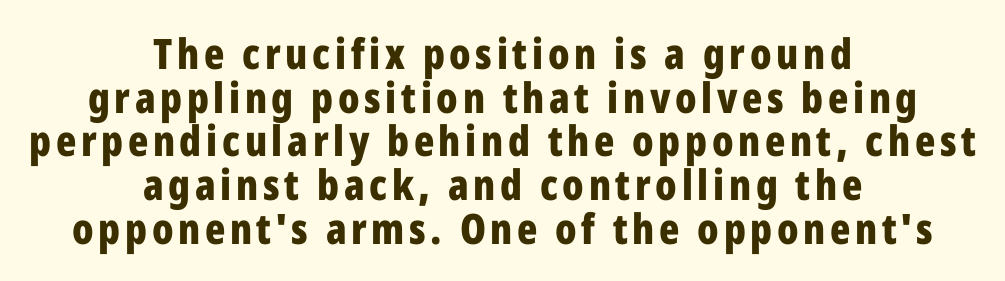
The image shows 42 px bold, condensed sans-serif type, upright; set centered, tight line spacing (1.04x), not underlined; low stroke contrast and a medium x-height.
